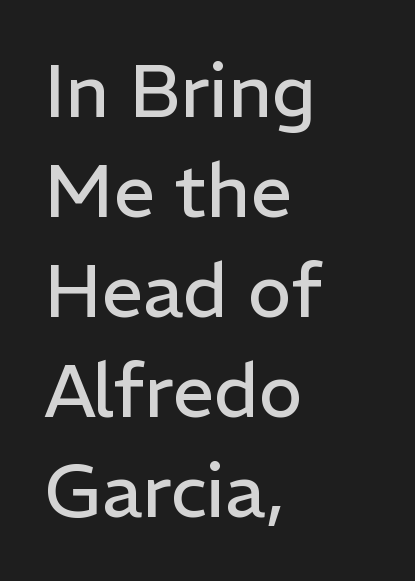
{"serif": "no", "italic": "no", "bold": "no", "weight": "regular", "width": "normal", "stroke_contrast": "low", "x_height": "medium", "monospaced": "no", "underline": "no", "align": "left", "line_spacing": "normal", "line_spacing_ratio": 1.35, "letter_spacing": "normal", "letter_spacing_em": 0.0, "glyph_px": 74}
